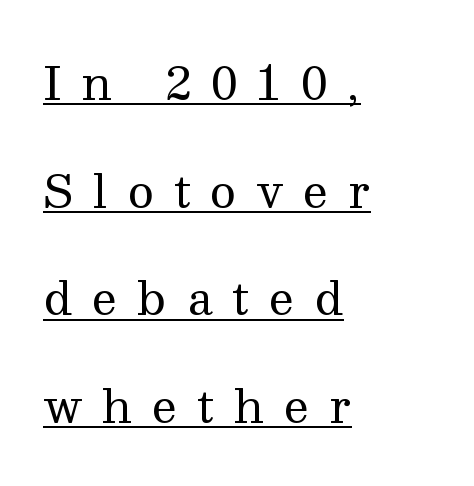
The image shows 45 px regular-weight serif type, upright; set left-aligned, loose line spacing (2.39x), unusually wide letter spacing (+0.44 em), underlined; medium stroke contrast and a medium x-height.
